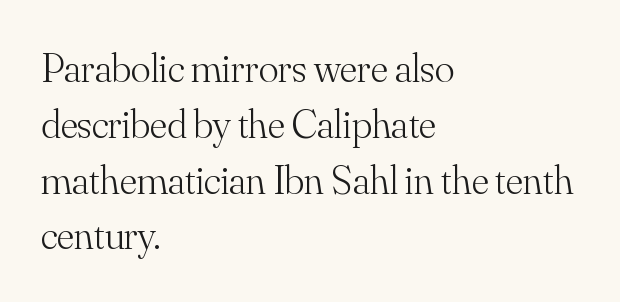
Q: Is the text bold? A: No.
Q: Is the text italic (slanted)? A: No, it is upright.
Q: Is the typeface a serif or a sans-serif typeface? A: Serif.
Q: Is the text underlined? A: No.
Q: How is the paragraph aligned? A: Left-aligned.
Q: Is the spacing between letters normal or unusually wide? A: Normal.
Q: Is the spacing between lines tight, normal or loose? A: Normal.
Q: Width (condensed, normal, or wide)? A: Normal.
Q: Stroke contrast? A: Medium.
Q: x-height? A: Small.
Q: Monospaced? A: No.
